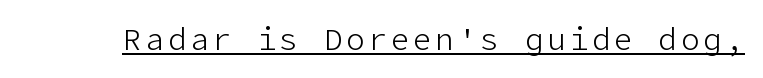
{"serif": "no", "italic": "no", "bold": "no", "weight": "light", "width": "normal", "stroke_contrast": "low", "x_height": "medium", "underline": "yes", "glyph_px": 31}
